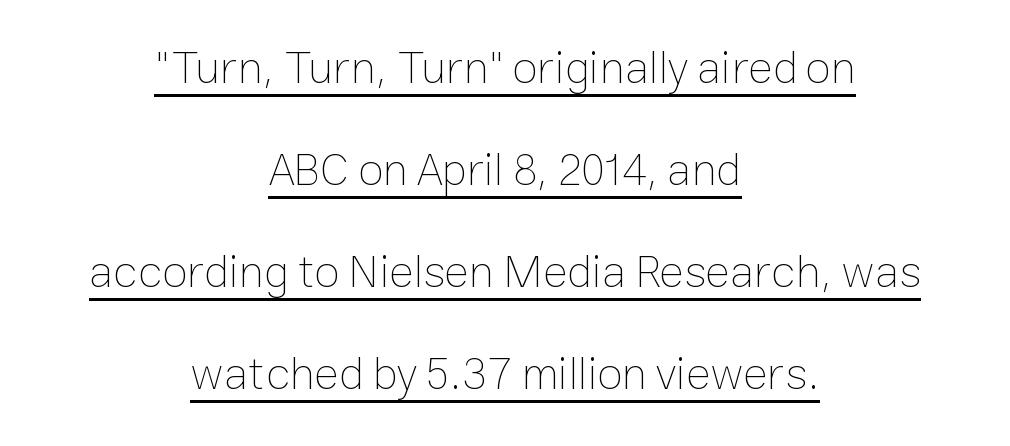
Q: Is the text bold? A: No.
Q: Is the text italic (slanted)? A: No, it is upright.
Q: Is the text underlined? A: Yes.
Q: How is the paragraph aligned? A: Centered.
Q: Is the spacing between letters normal or unusually wide? A: Normal.
Q: Is the spacing between lines tight, normal or loose? A: Loose.
Q: Width (condensed, normal, or wide)? A: Normal.
Q: Stroke contrast? A: Low.
Q: x-height? A: Medium.
Q: Monospaced? A: No.
